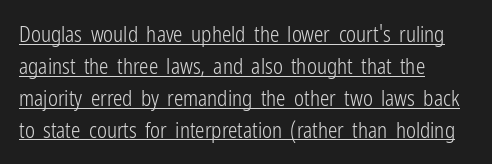
Each new line begins a customary step beneath the previous one. Weight: regular or lighter. The axis of the letterforms is exactly vertical. The text block is weighted toward the left margin, trailing off unevenly rightward. Does a line run under the words? Yes, clearly.
